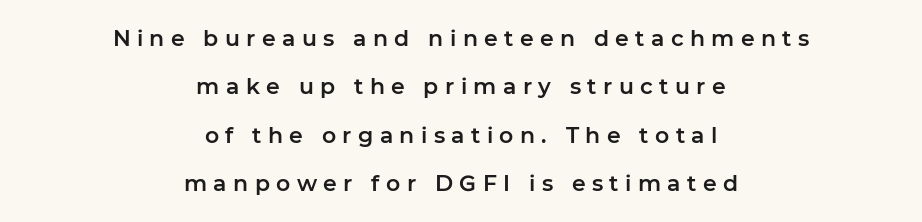
Visually the block forms a symmetrical silhouette, jagged on both flanks. Tracking value appears strongly positive — letters spread wide. This rendering features lettering with no underline. Successive baselines arrive slowly, with a big drop between each. Vertical strokes here are truly vertical.
